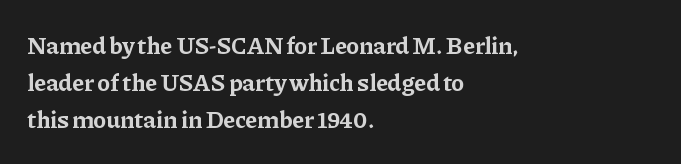
{"italic": "no", "bold": "yes", "underline": "no", "align": "left", "line_spacing": "normal", "line_spacing_ratio": 1.55, "letter_spacing": "normal", "letter_spacing_em": 0.0, "glyph_px": 24}
